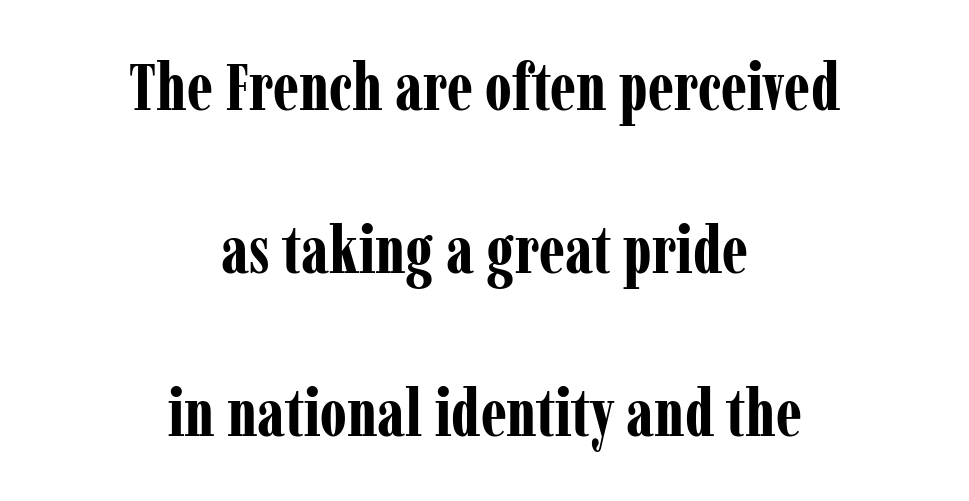
Q: Is the text bold? A: Yes.
Q: Is the text italic (slanted)? A: No, it is upright.
Q: Is the typeface a serif or a sans-serif typeface? A: Serif.
Q: Is the text underlined? A: No.
Q: How is the paragraph aligned? A: Centered.
Q: Is the spacing between letters normal or unusually wide? A: Normal.
Q: Is the spacing between lines tight, normal or loose? A: Loose.
Q: Width (condensed, normal, or wide)? A: Condensed.
Q: Stroke contrast? A: Low.
Q: x-height? A: Medium.
Q: Monospaced? A: No.
